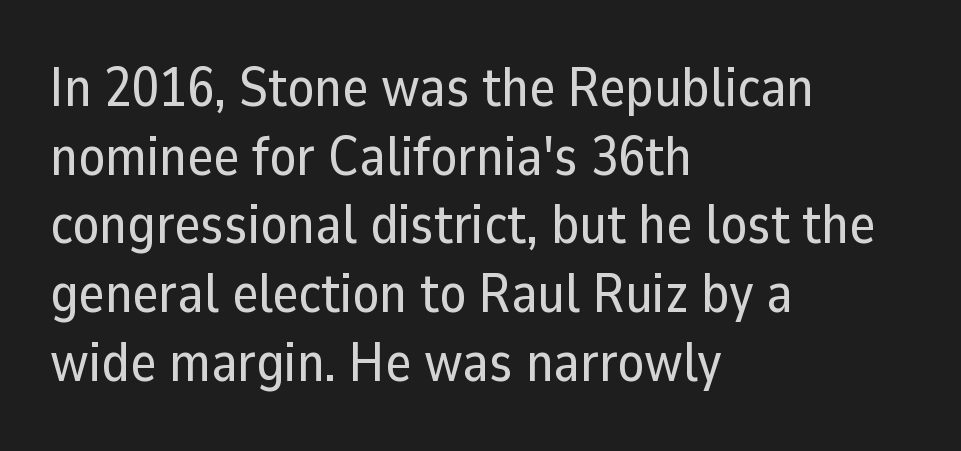
{"serif": "no", "italic": "no", "width": "normal", "stroke_contrast": "low", "x_height": "medium", "monospaced": "no", "underline": "no", "align": "left", "line_spacing": "normal", "line_spacing_ratio": 1.25, "letter_spacing": "normal", "letter_spacing_em": 0.0, "glyph_px": 55}
